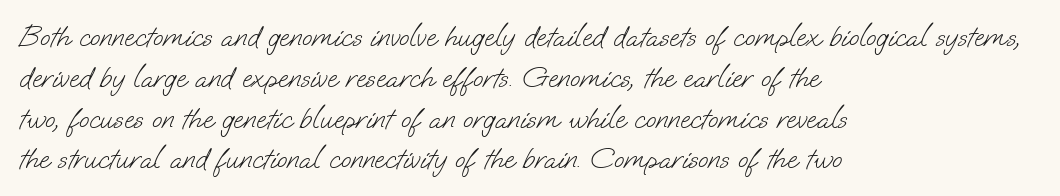
The image shows 30 px light sans-serif type; set left-aligned, normal line spacing (1.36x), normal letter spacing, not underlined; low stroke contrast and a small x-height.
